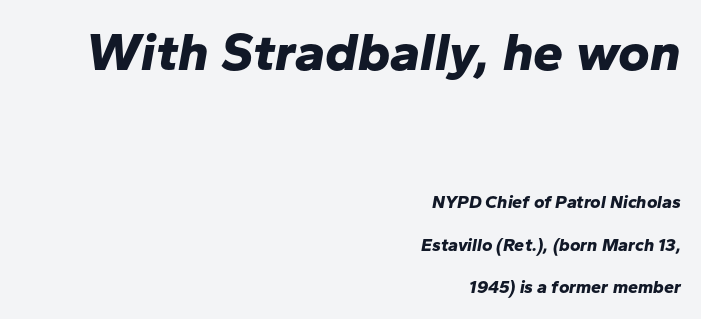
The image shows 54 px bold type, italic (leaning right); set right-aligned, loose line spacing (2.37x), normal letter spacing, not underlined; the first (top) block is 3.0x larger; low stroke contrast and a medium x-height.
